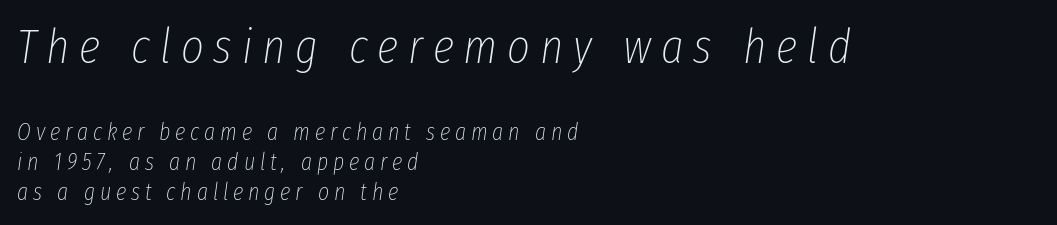
Q: Is the text bold? A: No.
Q: Is the text italic (slanted)? A: Yes, it leans right by about 8 degrees.
Q: Is the text underlined? A: No.
Q: How is the paragraph aligned? A: Left-aligned.
Q: Is the spacing between letters normal or unusually wide? A: Unusually wide.
Q: Is the spacing between lines tight, normal or loose? A: Normal.
Q: Which block of text is set in a larger size, the first (top) or the second (bottom)? A: The first (top) one.
Q: Width (condensed, normal, or wide)? A: Condensed.
Q: Stroke contrast? A: Low.
Q: x-height? A: Medium.
Q: Monospaced? A: No.
